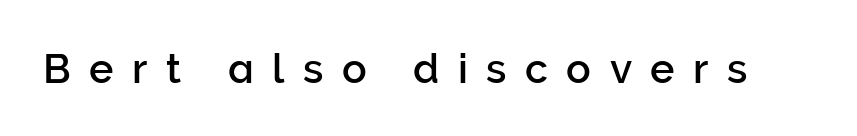
The image shows 41 px sans-serif type, upright; set unusually wide letter spacing (+0.45 em), not underlined; low stroke contrast and a medium x-height.
